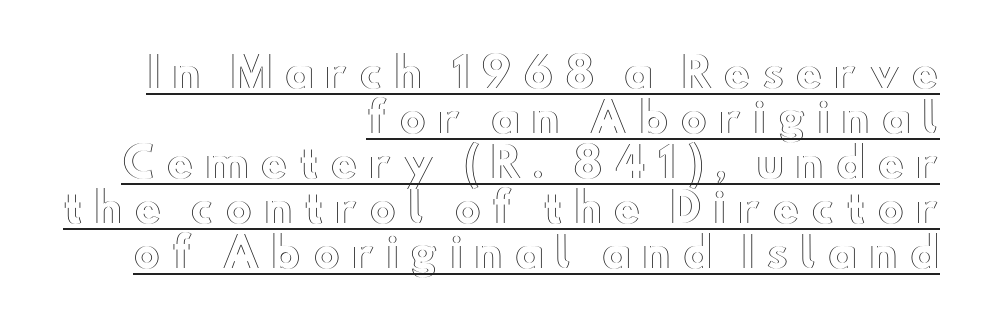
Q: Is the text italic (slanted)? A: No, it is upright.
Q: Is the text underlined? A: Yes.
Q: How is the paragraph aligned? A: Right-aligned.
Q: Is the spacing between letters normal or unusually wide? A: Unusually wide.
Q: Is the spacing between lines tight, normal or loose? A: Tight.
Q: Width (condensed, normal, or wide)? A: Wide.
Q: x-height? A: Small.
Q: Monospaced? A: No.
